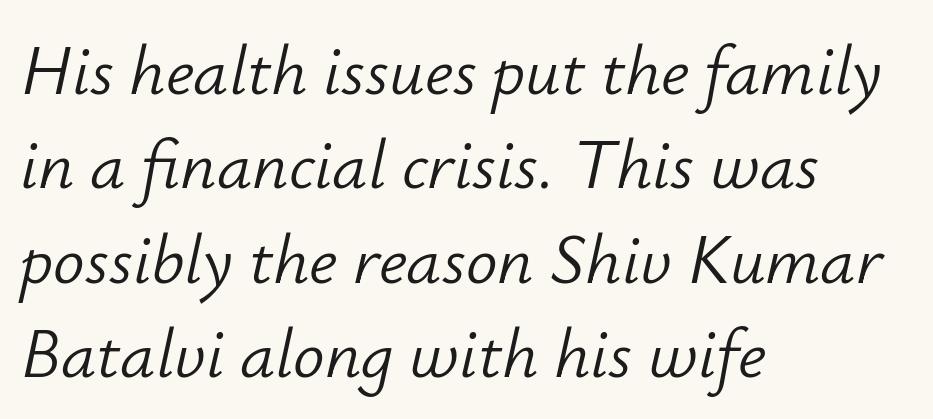
Q: Is the text bold? A: No.
Q: Is the text italic (slanted)? A: Yes, it leans right by about 12 degrees.
Q: Is the text underlined? A: No.
Q: How is the paragraph aligned? A: Left-aligned.
Q: Is the spacing between letters normal or unusually wide? A: Normal.
Q: Is the spacing between lines tight, normal or loose? A: Normal.
Q: Width (condensed, normal, or wide)? A: Normal.
Q: Stroke contrast? A: Low.
Q: x-height? A: Small.
Q: Monospaced? A: No.
